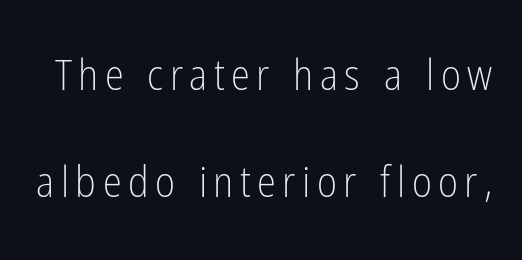
The font sits on the lighter half of the weight spectrum, regular included. The lettering holds an erect, upright posture throughout. The characters display no serif detailing; their extremities are plain. Each new line begins a long way beneath the previous one.
